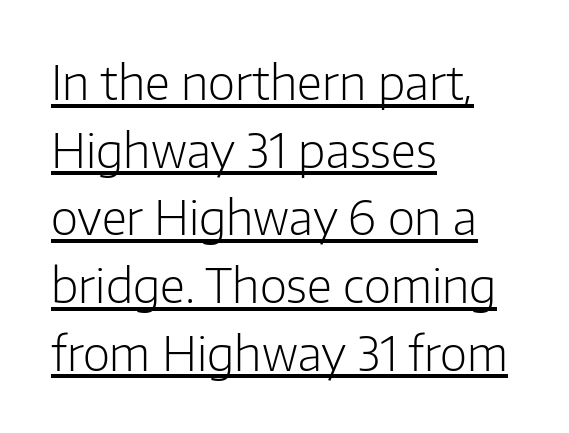
Q: Is the text bold? A: No.
Q: Is the text italic (slanted)? A: No, it is upright.
Q: Is the typeface a serif or a sans-serif typeface? A: Sans-serif.
Q: Is the text underlined? A: Yes.
Q: How is the paragraph aligned? A: Left-aligned.
Q: Is the spacing between letters normal or unusually wide? A: Normal.
Q: Is the spacing between lines tight, normal or loose? A: Normal.
Q: Width (condensed, normal, or wide)? A: Normal.
Q: Stroke contrast? A: Low.
Q: x-height? A: Medium.
Q: Monospaced? A: No.
